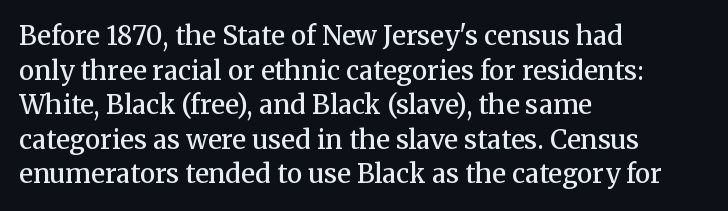
The image shows 26 px text type, upright; set left-aligned, normal line spacing (1.33x), normal letter spacing, not underlined.
